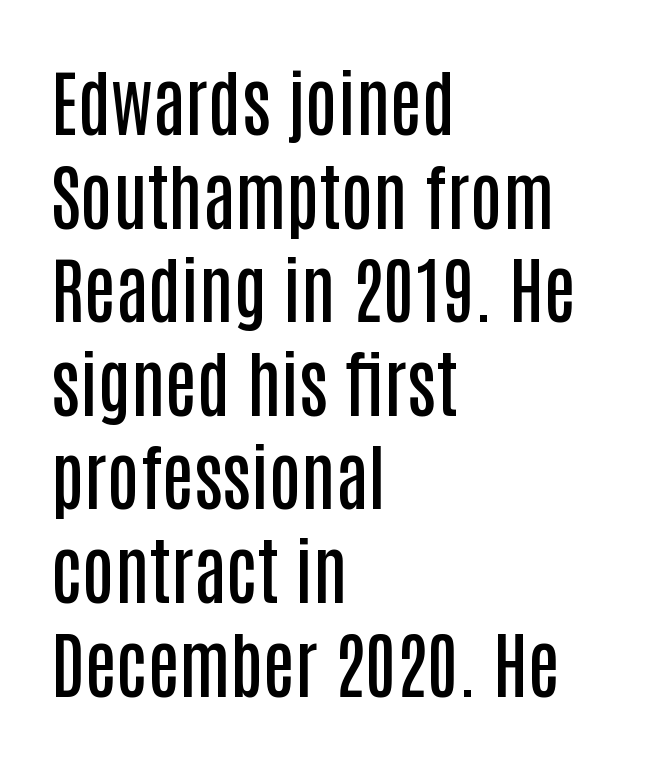
The image shows 72 px semibold, condensed sans-serif type, upright; set left-aligned, normal line spacing (1.3x), normal letter spacing, not underlined; low stroke contrast and a large x-height.
